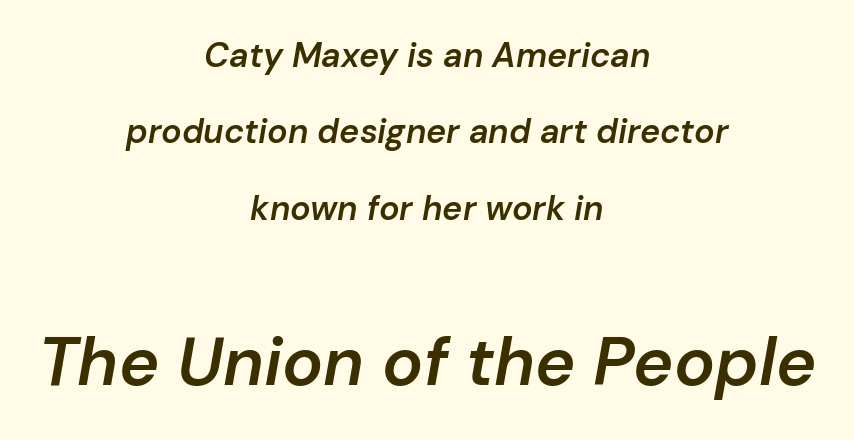
The image shows 68 px semibold type, italic (leaning right); set centered, loose line spacing (2.25x), normal letter spacing, not underlined; the second (bottom) block is 2.0x larger; low stroke contrast and a medium x-height.
